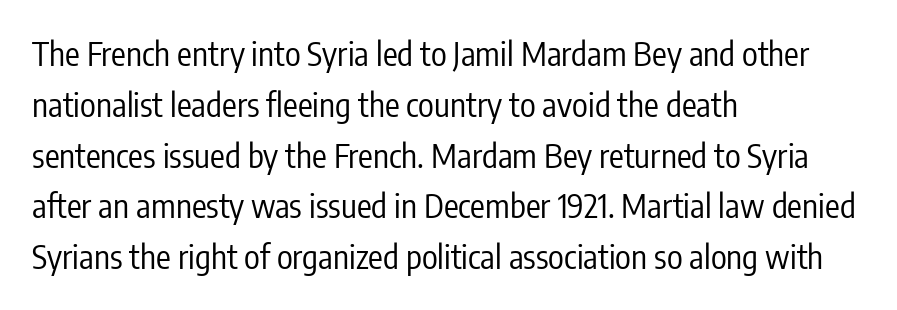
The image shows 33 px regular-weight, condensed sans-serif type, upright; set left-aligned, normal line spacing (1.54x), normal letter spacing, not underlined; low stroke contrast and a medium x-height.
